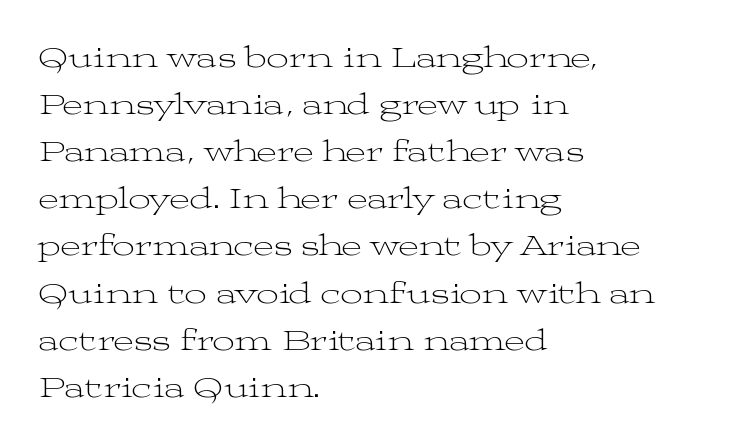
Q: Is the text bold? A: No.
Q: Is the text italic (slanted)? A: No, it is upright.
Q: Is the typeface a serif or a sans-serif typeface? A: Serif.
Q: Is the text underlined? A: No.
Q: How is the paragraph aligned? A: Left-aligned.
Q: Is the spacing between letters normal or unusually wide? A: Normal.
Q: Is the spacing between lines tight, normal or loose? A: Normal.
Q: Width (condensed, normal, or wide)? A: Wide.
Q: Stroke contrast? A: Medium.
Q: x-height? A: Medium.
Q: Monospaced? A: No.
